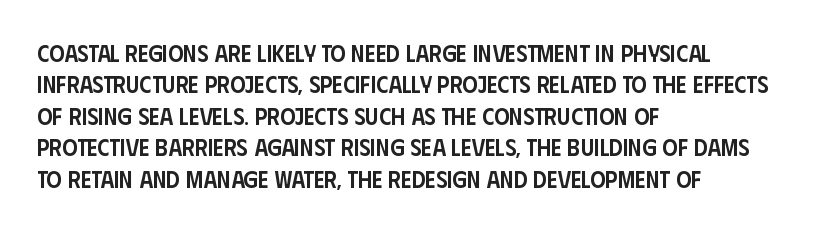
Q: Is the text bold? A: Semi-bold.
Q: Is the text italic (slanted)? A: No, it is upright.
Q: Is the text underlined? A: No.
Q: How is the paragraph aligned? A: Left-aligned.
Q: Is the spacing between letters normal or unusually wide? A: Normal.
Q: Is the spacing between lines tight, normal or loose? A: Normal.
